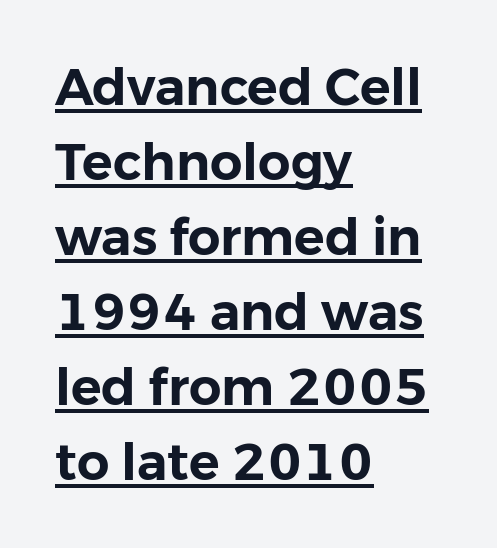
{"serif": "no", "italic": "no", "width": "normal", "stroke_contrast": "low", "x_height": "medium", "monospaced": "no", "underline": "yes", "align": "left", "line_spacing": "normal", "line_spacing_ratio": 1.47, "letter_spacing": "normal", "letter_spacing_em": 0.0, "glyph_px": 51}
